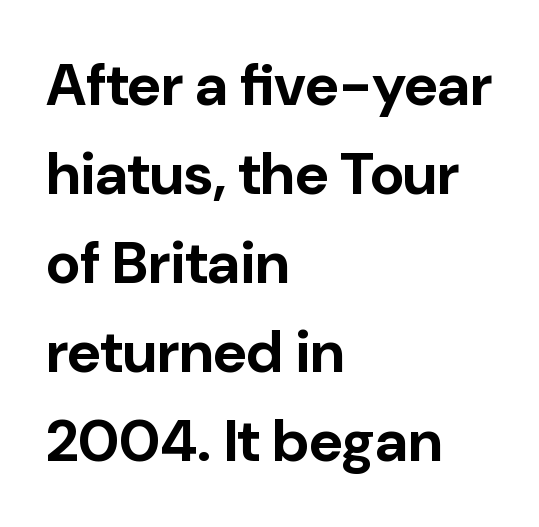
The image shows 59 px bold sans-serif type, upright; set left-aligned, normal line spacing (1.51x), normal letter spacing, not underlined; low stroke contrast and a medium x-height.
